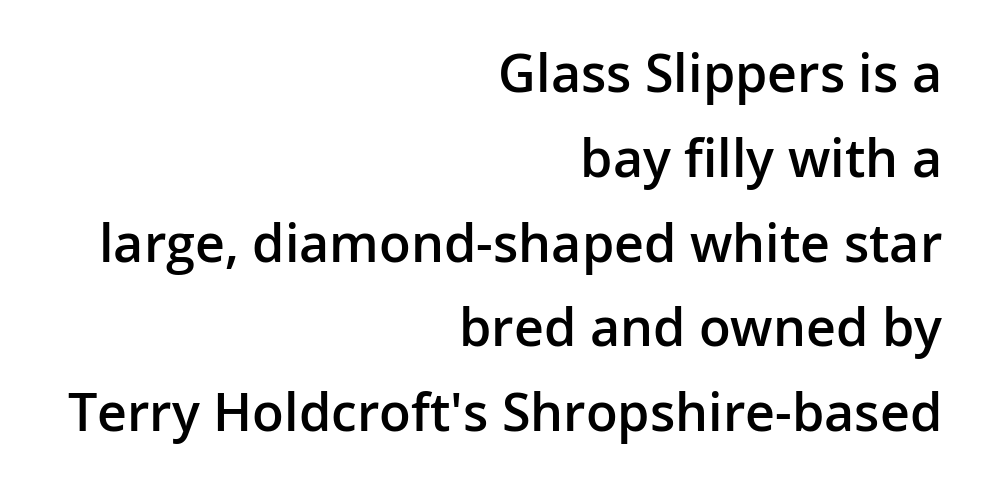
Characters follow at the spacing the type designer built in. The rendering uses natural spacing where letterforms have individual widths. A normal amount of white space separates one row of letters from the next. The specimen omits any rule beneath the text block's lines.
